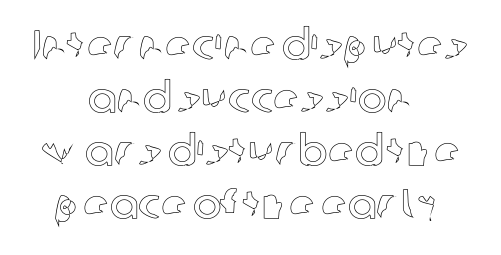
The image shows 43 px text type, upright; set centered, line spacing 1.23x, normal letter spacing, not underlined; a medium x-height.
